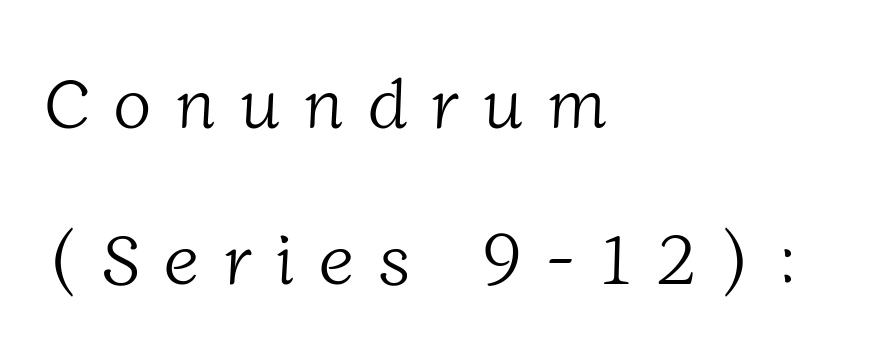
{"serif": "yes", "bold": "no", "weight": "light", "width": "normal", "stroke_contrast": "low", "x_height": "medium", "monospaced": "no", "underline": "no", "align": "left", "line_spacing": "loose", "line_spacing_ratio": 2.2, "letter_spacing": "wide", "letter_spacing_em": 0.34, "glyph_px": 71}
